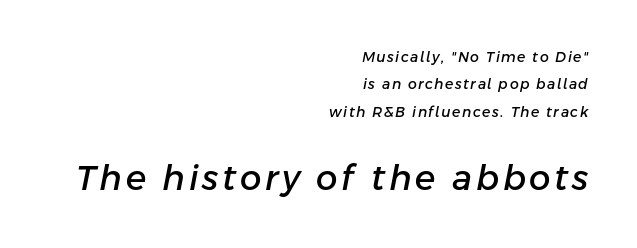
The image shows 34 px text type, italic (leaning right); set right-aligned, loose line spacing (1.95x), not underlined; the second (bottom) block is 2.43x larger; low stroke contrast and a medium x-height.
